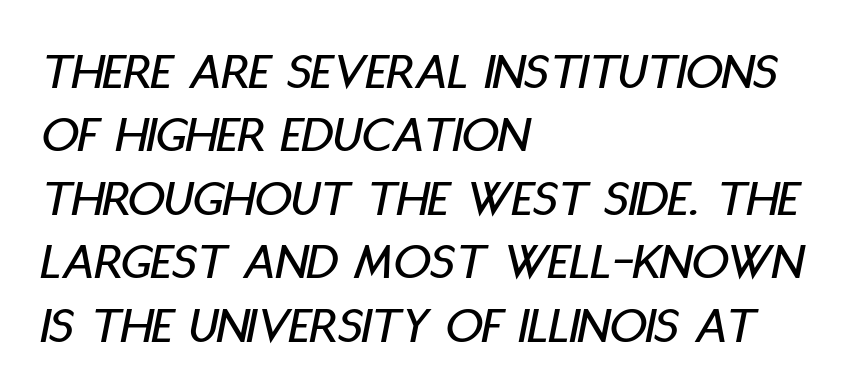
A typesetter would call this proportional, since set widths differ per character. The letterforms sit shoulder to shoulder at normal distance. Honestly, there is no underline to notice here at all. The lettering tilts uniformly, giving the passage an italic look. The paragraph has a hard left edge and a soft right edge.
